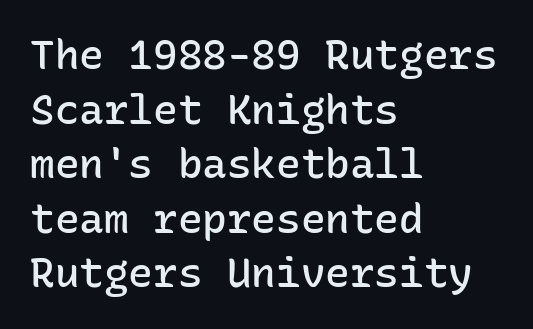
Q: Is the text bold? A: Semi-bold.
Q: Is the text italic (slanted)? A: No, it is upright.
Q: Is the typeface a serif or a sans-serif typeface? A: Sans-serif.
Q: Is the text underlined? A: No.
Q: How is the paragraph aligned? A: Left-aligned.
Q: Is the spacing between letters normal or unusually wide? A: Normal.
Q: Is the spacing between lines tight, normal or loose? A: Normal.
Q: Width (condensed, normal, or wide)? A: Normal.
Q: Stroke contrast? A: Low.
Q: x-height? A: Medium.
Q: Monospaced? A: Yes.
